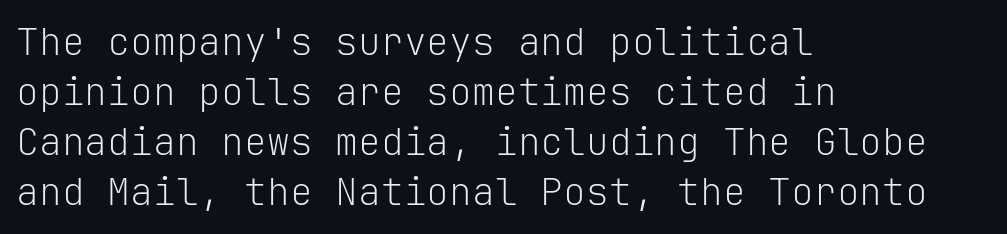
Fixed-width glyphs throughout — classic coding-font behaviour. If you measured baseline to baseline, you'd find a middling distance. This is not heavy type; no bold has been used. Style check: upright.
